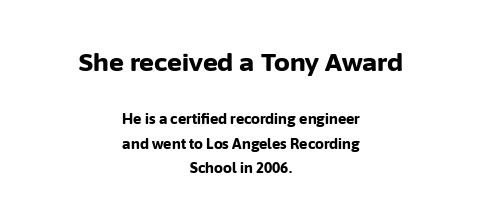
{"italic": "no", "bold": "yes", "underline": "no", "align": "center", "line_spacing_ratio": 1.74, "letter_spacing": "normal", "letter_spacing_em": 0.0, "larger_block": "first", "size_ratio": 1.79, "glyph_px": 25}
